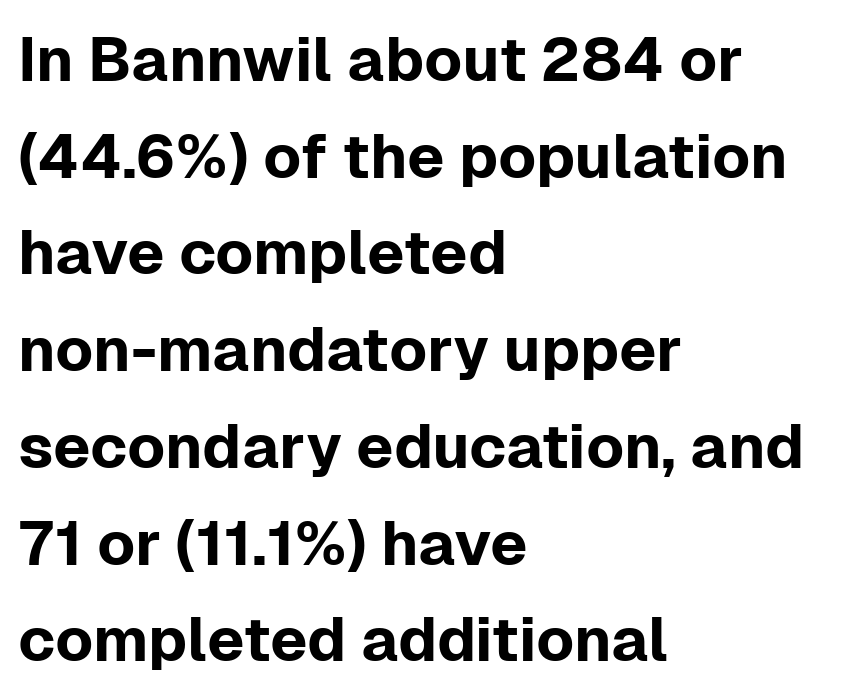
Q: Is the text italic (slanted)? A: No, it is upright.
Q: Is the typeface a serif or a sans-serif typeface? A: Sans-serif.
Q: Is the text underlined? A: No.
Q: How is the paragraph aligned? A: Left-aligned.
Q: Is the spacing between letters normal or unusually wide? A: Normal.
Q: Is the spacing between lines tight, normal or loose? A: Normal.
Q: Width (condensed, normal, or wide)? A: Normal.
Q: Stroke contrast? A: Low.
Q: x-height? A: Medium.
Q: Monospaced? A: No.
